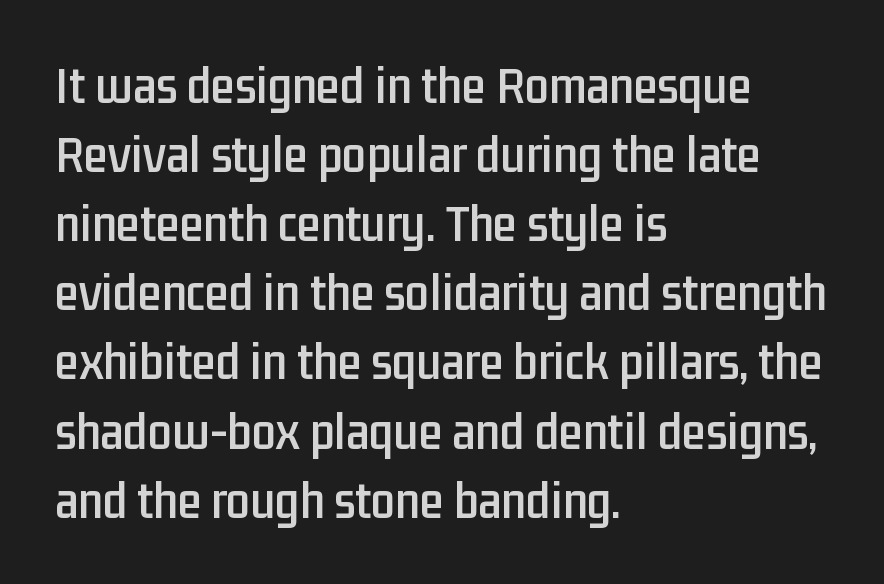
{"serif": "no", "italic": "no", "width": "condensed", "stroke_contrast": "low", "x_height": "medium", "monospaced": "no", "underline": "no", "align": "left", "line_spacing": "normal", "line_spacing_ratio": 1.28, "letter_spacing": "normal", "letter_spacing_em": 0.0, "glyph_px": 54}
